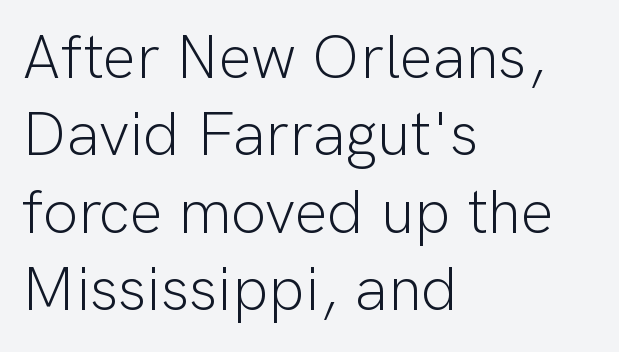
The zone under the glyphs is completely vacant. If you drew a ruler down the left edge, every line would touch it. Are there feet on the stems? There aren't — it's a sans. Compared with typical body copy, the letter spacing here is the same. These lines sit exactly where default settings would place them. The letters stand straight up with perfectly vertical stems.
